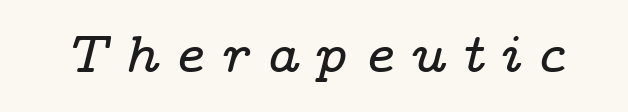
{"serif": "yes", "italic": "yes", "lean": "right", "slant_degrees": 14, "width": "wide", "stroke_contrast": "low", "x_height": "medium", "monospaced": "no", "underline": "no", "letter_spacing": "wide", "letter_spacing_em": 0.32, "glyph_px": 52}
